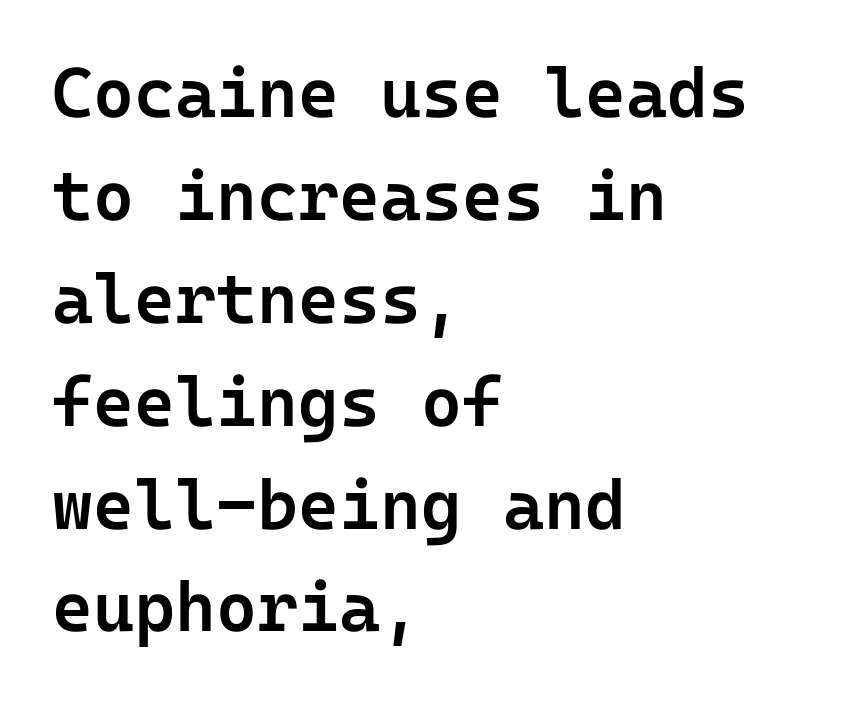
{"serif": "no", "italic": "no", "bold": "semi", "weight": "semibold", "width": "normal", "stroke_contrast": "low", "x_height": "medium", "underline": "no", "align": "left", "line_spacing": "normal", "line_spacing_ratio": 1.47, "letter_spacing": "normal", "letter_spacing_em": 0.0, "glyph_px": 70}
